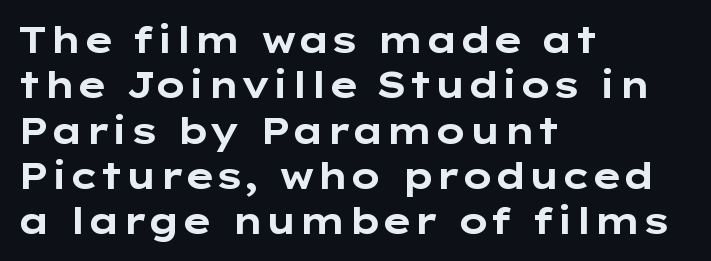
The image shows 36 px bold, wide sans-serif type, upright; set left-aligned, normal line spacing (1.26x), normal letter spacing, not underlined; low stroke contrast and a medium x-height.
